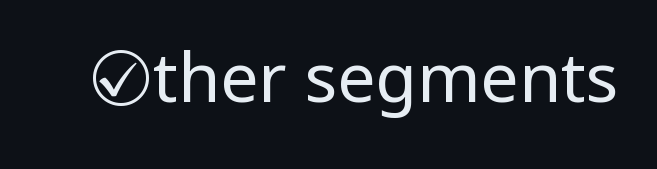
Q: Is the text bold? A: No.
Q: Is the text italic (slanted)? A: No, it is upright.
Q: Is the typeface a serif or a sans-serif typeface? A: Sans-serif.
Q: Is the text underlined? A: No.
Q: Is the spacing between letters normal or unusually wide? A: Normal.
Q: Width (condensed, normal, or wide)? A: Condensed.
Q: Stroke contrast? A: Low.
